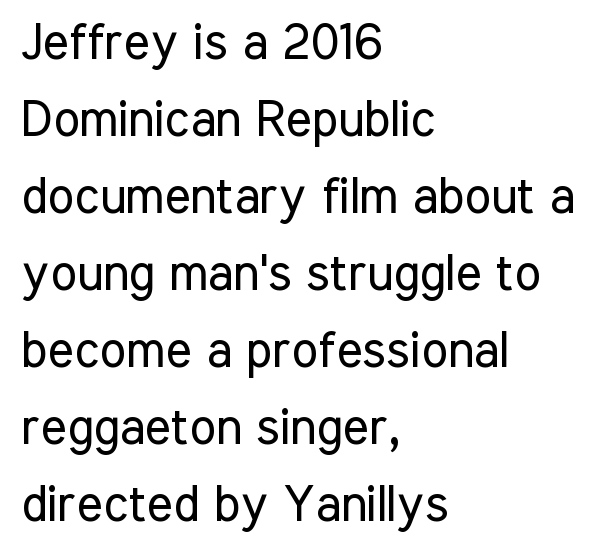
{"serif": "no", "italic": "no", "bold": "no", "weight": "regular", "width": "condensed", "stroke_contrast": "low", "x_height": "medium", "monospaced": "no", "underline": "no", "align": "left", "line_spacing": "normal", "line_spacing_ratio": 1.54, "letter_spacing": "normal", "letter_spacing_em": 0.0, "glyph_px": 50}
